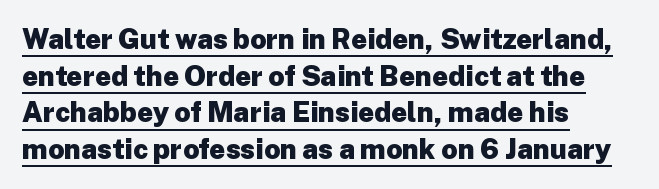
{"serif": "no", "italic": "no", "bold": "yes", "weight": "heavy", "width": "normal", "stroke_contrast": "low", "x_height": "medium", "monospaced": "no", "underline": "yes", "align": "left", "line_spacing": "normal", "line_spacing_ratio": 1.31, "letter_spacing": "normal", "letter_spacing_em": 0.0, "glyph_px": 28}
